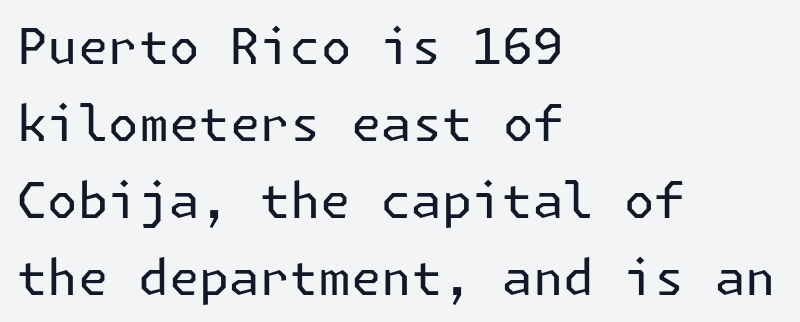
The strokes carry an ordinary text weight at most. Words float on clear page, feet unadorned. To sum up the face: it is a sans, with no serifs. This block has exactly the height ordinary leading produces.
